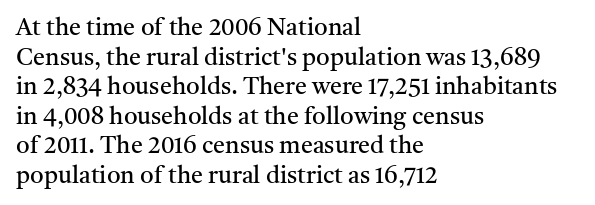
{"italic": "no", "bold": "no", "underline": "no", "align": "left", "line_spacing_ratio": 1.23, "letter_spacing": "normal", "letter_spacing_em": 0.0, "glyph_px": 24}
